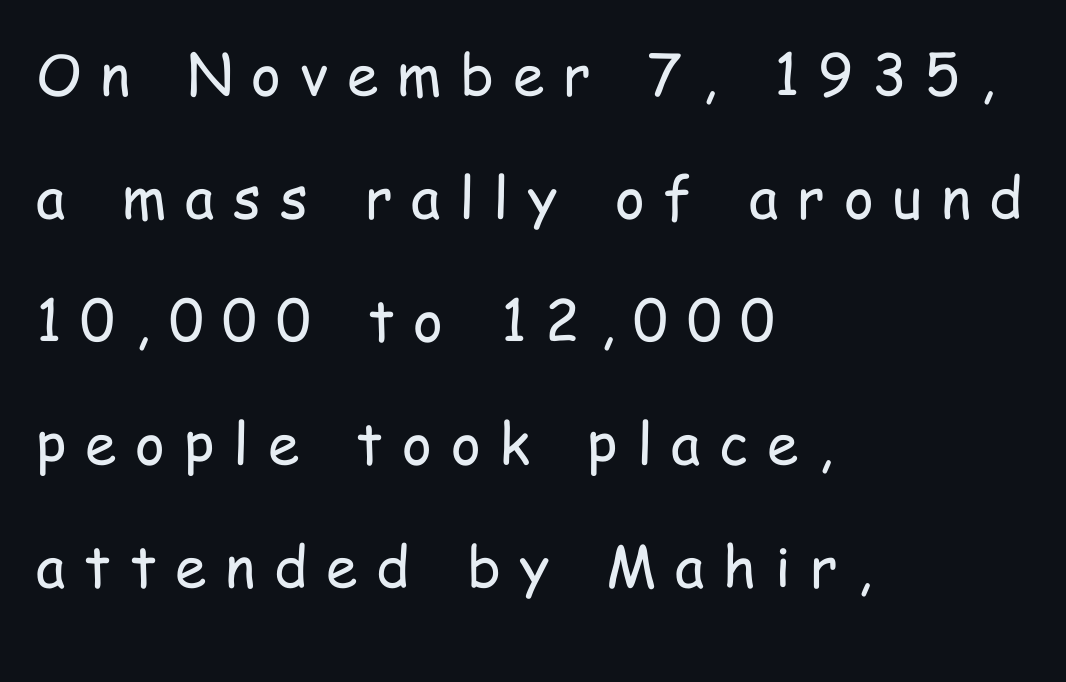
The image shows 57 px regular-weight, condensed sans-serif type, upright; set left-aligned, loose line spacing (2.16x), unusually wide letter spacing (+0.33 em), not underlined; low stroke contrast and a medium x-height.
